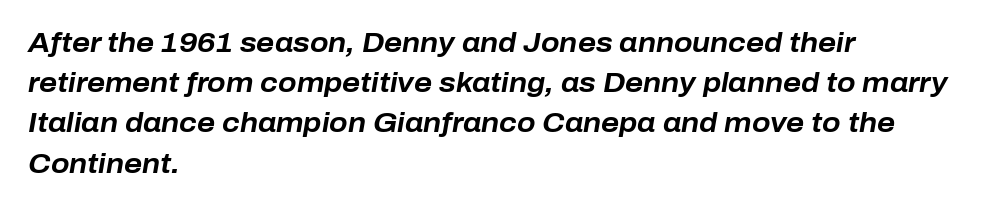
Q: Is the text bold? A: Yes.
Q: Is the text italic (slanted)? A: Yes, it leans right by about 10 degrees.
Q: Is the text underlined? A: No.
Q: How is the paragraph aligned? A: Left-aligned.
Q: Is the spacing between letters normal or unusually wide? A: Normal.
Q: Is the spacing between lines tight, normal or loose? A: Normal.
